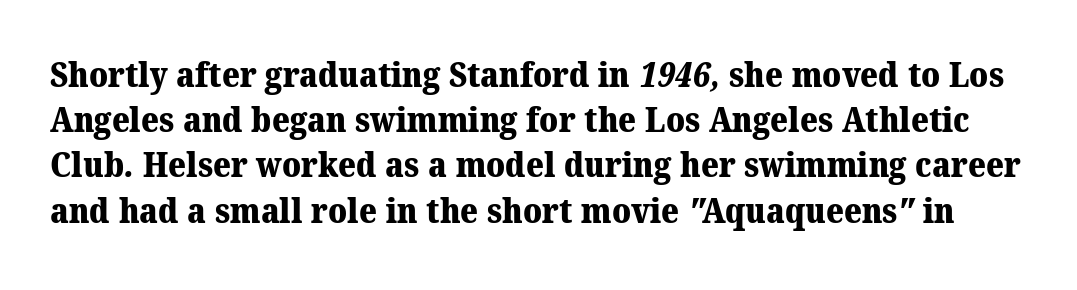
This sample has the flowing, uneven cadence of proportional lettering. Students, observe: this is what conventionally led text looks like. Weight check: bold — yes, fully. Any mark beneath the type? The region is blank. This rendering leaves character spacing at its baseline value.
